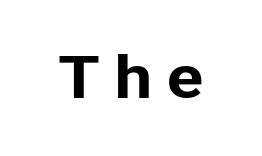
The gaps between neighbouring characters are conspicuously large. Is this a fixed-width face? No — the glyphs have proportional, varying widths. The words here are not underlined. Classification — sans serif. This is the regular roman posture of the typeface.
